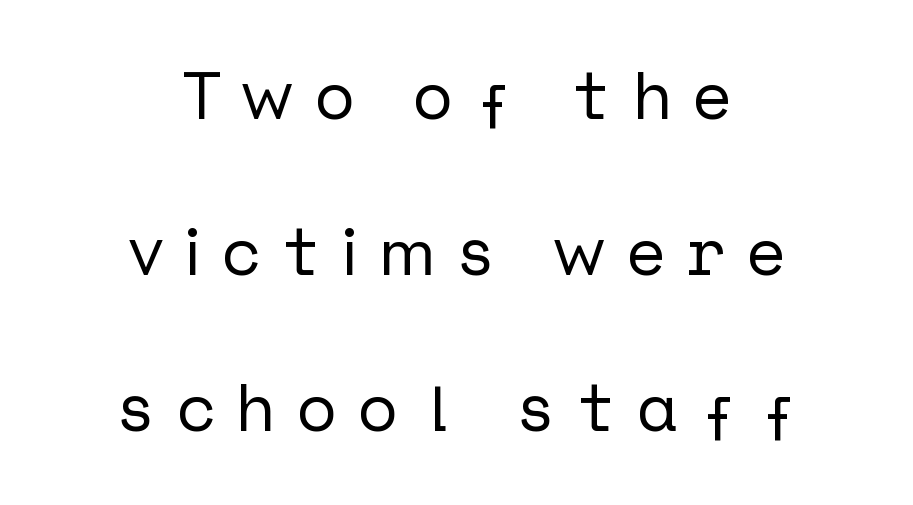
{"serif": "no", "italic": "no", "width": "normal", "stroke_contrast": "low", "x_height": "medium", "underline": "no", "align": "center", "line_spacing": "loose", "line_spacing_ratio": 2.33, "letter_spacing": "wide", "letter_spacing_em": 0.31, "glyph_px": 67}
